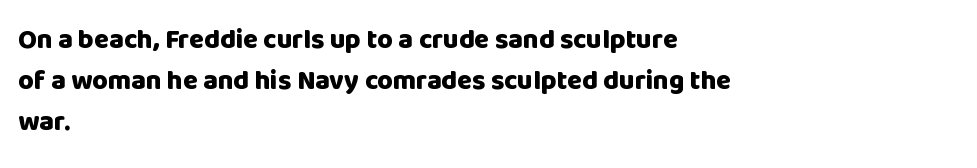
Q: Is the text bold? A: Yes.
Q: Is the text italic (slanted)? A: No, it is upright.
Q: Is the text underlined? A: No.
Q: How is the paragraph aligned? A: Left-aligned.
Q: Is the spacing between letters normal or unusually wide? A: Normal.
Q: Is the spacing between lines tight, normal or loose? A: Normal.
